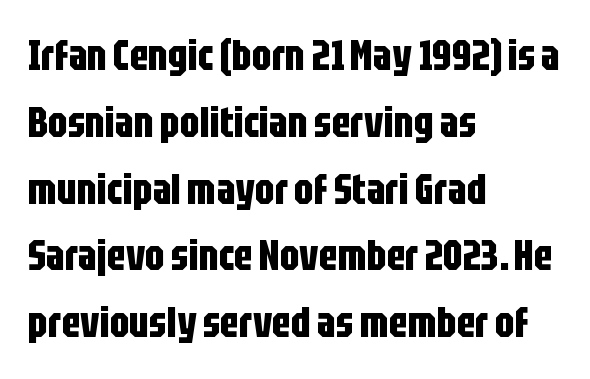
The image shows 42 px bold, condensed sans-serif type, upright; set left-aligned, normal line spacing (1.59x), normal letter spacing, not underlined; low stroke contrast and a large x-height.
